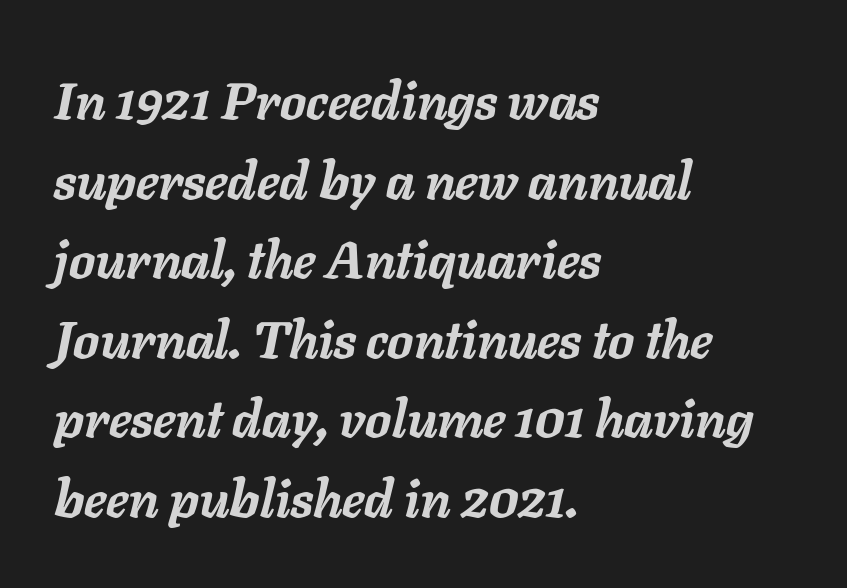
{"italic": "yes", "lean": "right", "slant_degrees": 11, "bold": "yes", "weight": "semibold", "width": "normal", "stroke_contrast": "low", "x_height": "medium", "monospaced": "no", "underline": "no", "align": "left", "line_spacing": "normal", "line_spacing_ratio": 1.53, "letter_spacing": "normal", "letter_spacing_em": 0.0, "glyph_px": 52}
